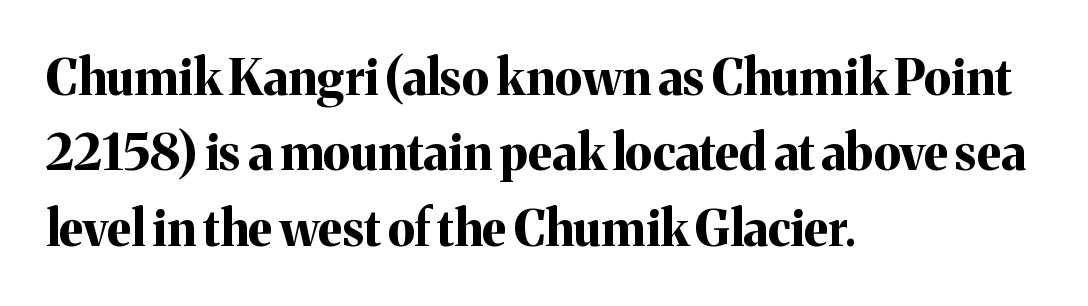
Q: Is the text bold? A: Yes.
Q: Is the text italic (slanted)? A: No, it is upright.
Q: Is the typeface a serif or a sans-serif typeface? A: Serif.
Q: Is the text underlined? A: No.
Q: How is the paragraph aligned? A: Left-aligned.
Q: Is the spacing between letters normal or unusually wide? A: Normal.
Q: Is the spacing between lines tight, normal or loose? A: Normal.
Q: Width (condensed, normal, or wide)? A: Normal.
Q: Stroke contrast? A: Medium.
Q: x-height? A: Medium.
Q: Monospaced? A: No.
